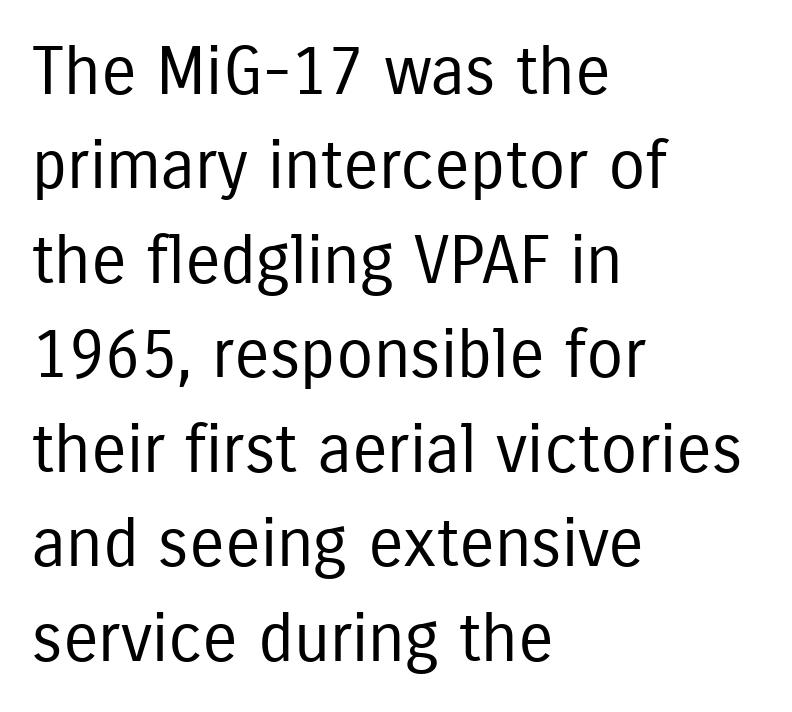
The image shows 67 px regular-weight, condensed sans-serif type, upright; set left-aligned, normal line spacing (1.41x), normal letter spacing, not underlined; low stroke contrast and a medium x-height.
